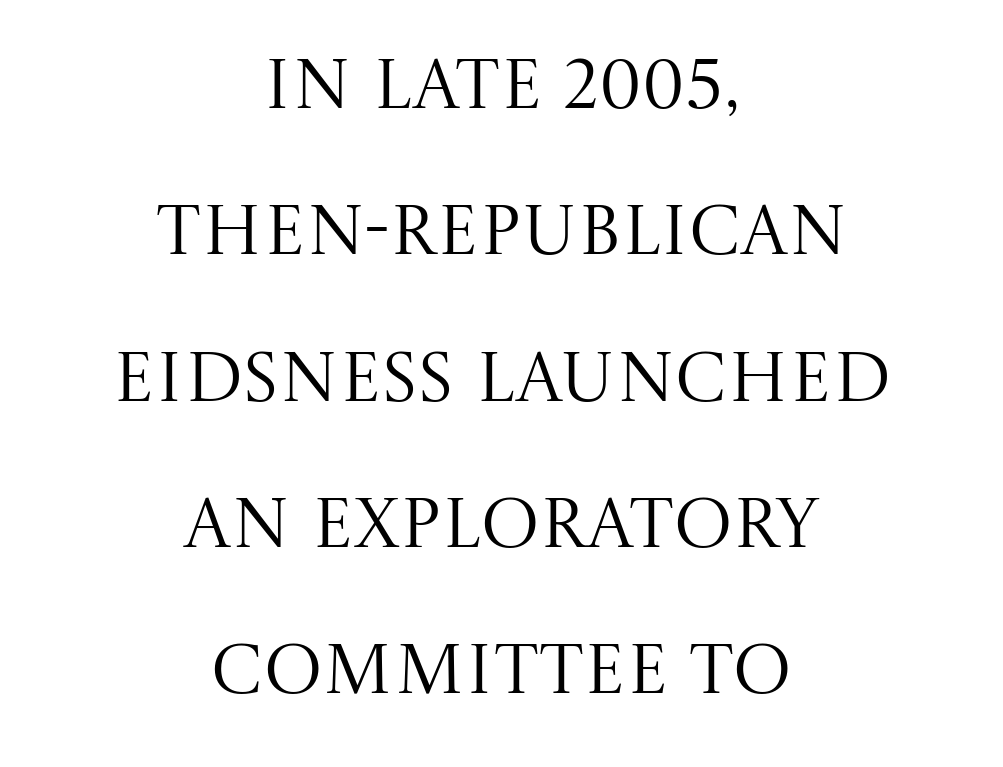
The image shows 70 px regular-weight serif type, upright; set centered, loose line spacing (2.09x), normal letter spacing, not underlined; medium stroke contrast and a large x-height.
